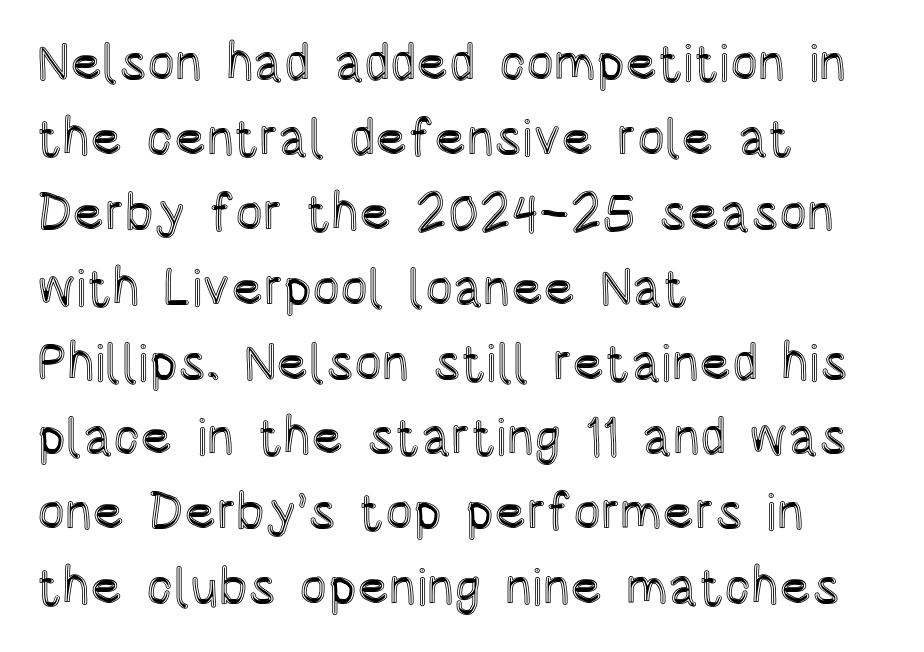
{"italic": "no", "width": "condensed", "x_height": "large", "monospaced": "no", "underline": "no", "align": "left", "line_spacing": "normal", "line_spacing_ratio": 1.44, "letter_spacing": "normal", "letter_spacing_em": 0.0, "glyph_px": 52}
